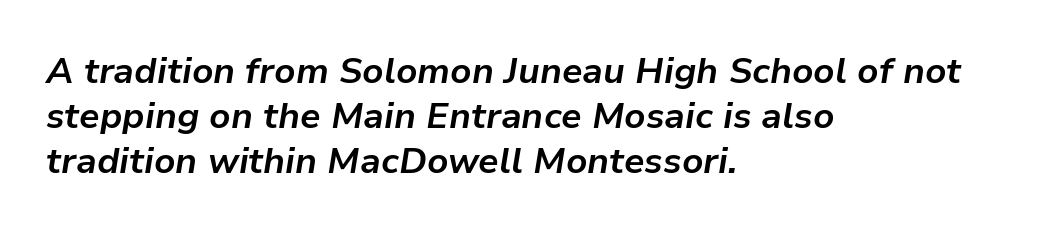
{"italic": "yes", "lean": "right", "slant_degrees": 9, "bold": "yes", "weight": "bold", "width": "normal", "stroke_contrast": "low", "x_height": "medium", "monospaced": "no", "underline": "no", "align": "left", "line_spacing": "normal", "line_spacing_ratio": 1.25, "letter_spacing": "normal", "letter_spacing_em": 0.0, "glyph_px": 36}
